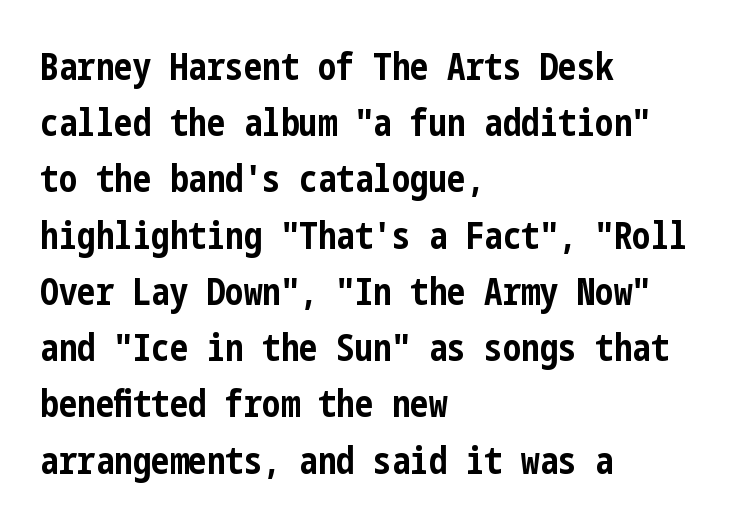
Q: Is the text bold? A: Yes.
Q: Is the text italic (slanted)? A: No, it is upright.
Q: Is the typeface a serif or a sans-serif typeface? A: Sans-serif.
Q: Is the text underlined? A: No.
Q: How is the paragraph aligned? A: Left-aligned.
Q: Is the spacing between letters normal or unusually wide? A: Normal.
Q: Is the spacing between lines tight, normal or loose? A: Normal.
Q: Width (condensed, normal, or wide)? A: Condensed.
Q: Stroke contrast? A: Low.
Q: x-height? A: Medium.
